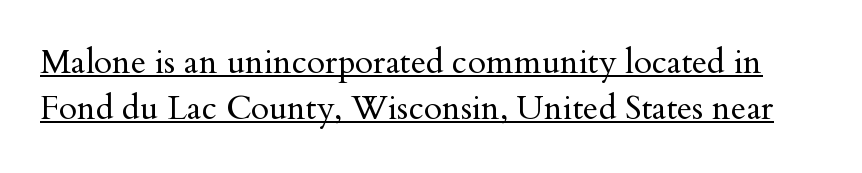
Font category for this specimen: serif. You can see a thin bar hugging the bottom of the glyphs. Designer's note — italics off, roman on. Compared with typical body copy, the letter spacing here is the same.
